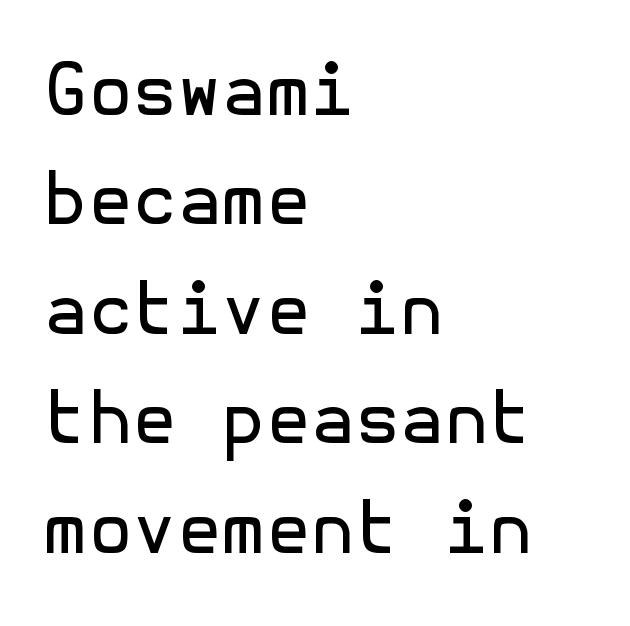
Bold? No — there's no thickening of the strokes. Letter spacing: default. If you drew a line through each stem, it would be perfectly vertical. Whoever set this chose a conventional vertical rhythm.
